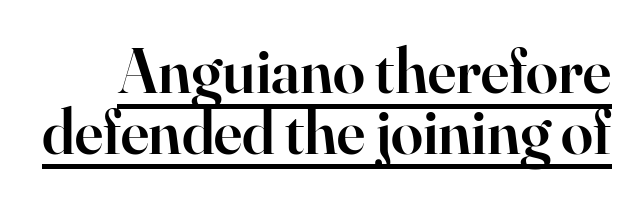
The image shows 64 px semibold serif type, upright; set tight line spacing (0.95x), normal letter spacing, underlined; high stroke contrast and a small x-height.
